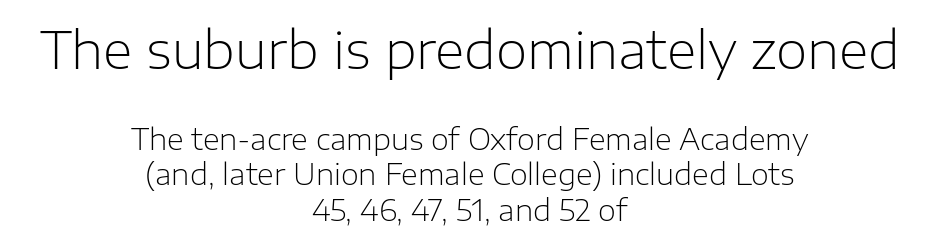
Q: Is the text bold? A: No.
Q: Is the text italic (slanted)? A: No, it is upright.
Q: Is the typeface a serif or a sans-serif typeface? A: Sans-serif.
Q: Is the text underlined? A: No.
Q: How is the paragraph aligned? A: Centered.
Q: Is the spacing between letters normal or unusually wide? A: Normal.
Q: Which block of text is set in a larger size, the first (top) or the second (bottom)? A: The first (top) one.
Q: Width (condensed, normal, or wide)? A: Normal.
Q: Stroke contrast? A: Low.
Q: x-height? A: Medium.
Q: Monospaced? A: No.
